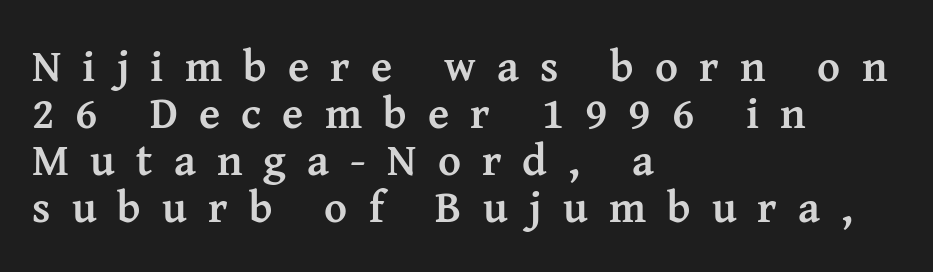
Q: Is the text bold? A: Yes.
Q: Is the text italic (slanted)? A: No, it is upright.
Q: Is the typeface a serif or a sans-serif typeface? A: Serif.
Q: Is the text underlined? A: No.
Q: How is the paragraph aligned? A: Left-aligned.
Q: Is the spacing between letters normal or unusually wide? A: Unusually wide.
Q: Is the spacing between lines tight, normal or loose? A: Tight.
Q: Width (condensed, normal, or wide)? A: Normal.
Q: Stroke contrast? A: Medium.
Q: x-height? A: Medium.
Q: Monospaced? A: No.
